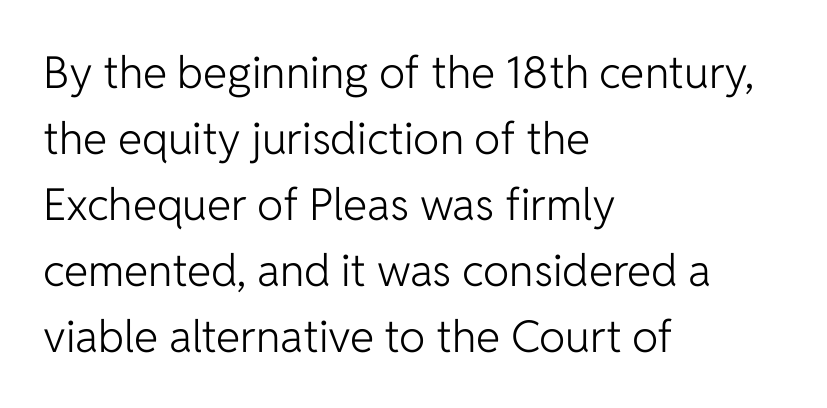
Characters remain perfectly vertical along every line. How would I describe the line gaps? Plain and ordinary. All the whitespace from short lines collects on the right. Tracking value appears to be zero — textbook default spacing. The weight would be labelled regular, book, light, or lighter still. This sample has the flowing, uneven cadence of proportional lettering.
